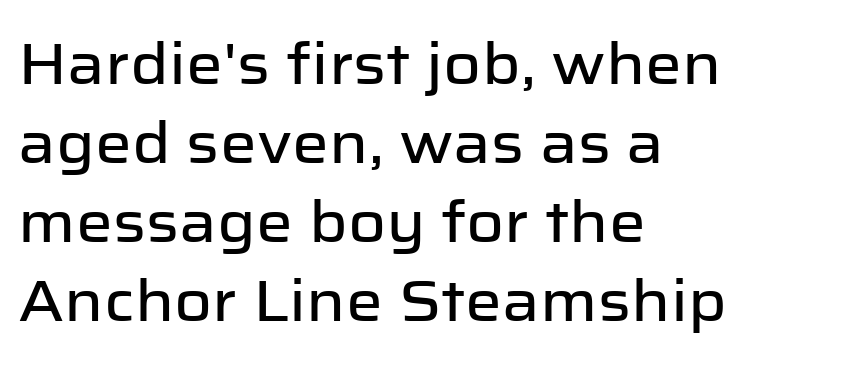
{"serif": "no", "italic": "no", "width": "normal", "stroke_contrast": "low", "x_height": "medium", "monospaced": "no", "underline": "no", "align": "left", "line_spacing": "normal", "line_spacing_ratio": 1.36, "letter_spacing": "normal", "letter_spacing_em": 0.0, "glyph_px": 58}
